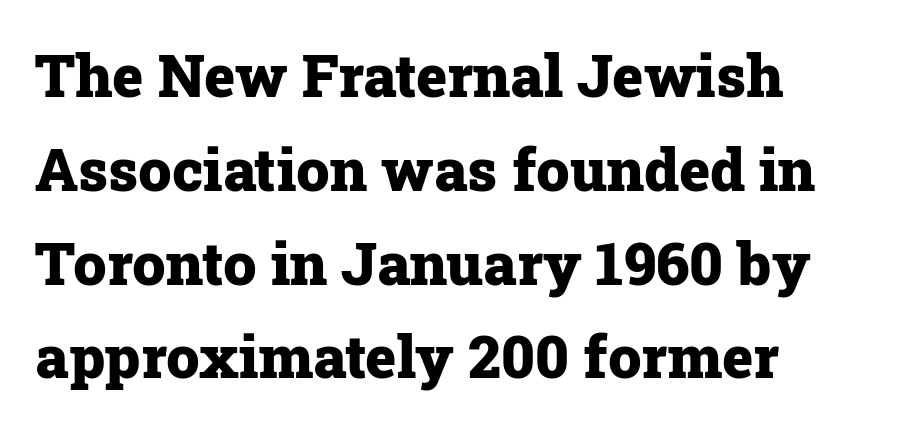
The image shows 59 px heavy serif type, upright; set left-aligned, normal line spacing (1.59x), normal letter spacing, not underlined; low stroke contrast and a medium x-height.
